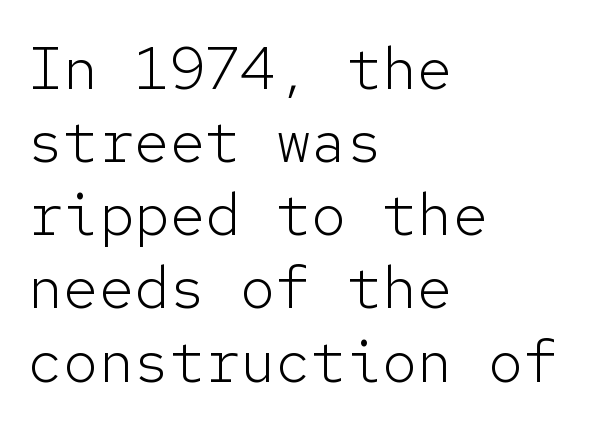
Q: Is the text bold? A: No.
Q: Is the text italic (slanted)? A: No, it is upright.
Q: Is the typeface a serif or a sans-serif typeface? A: Sans-serif.
Q: Is the text underlined? A: No.
Q: How is the paragraph aligned? A: Left-aligned.
Q: Is the spacing between letters normal or unusually wide? A: Normal.
Q: Width (condensed, normal, or wide)? A: Normal.
Q: Stroke contrast? A: Low.
Q: x-height? A: Medium.
Q: Monospaced? A: Yes.
